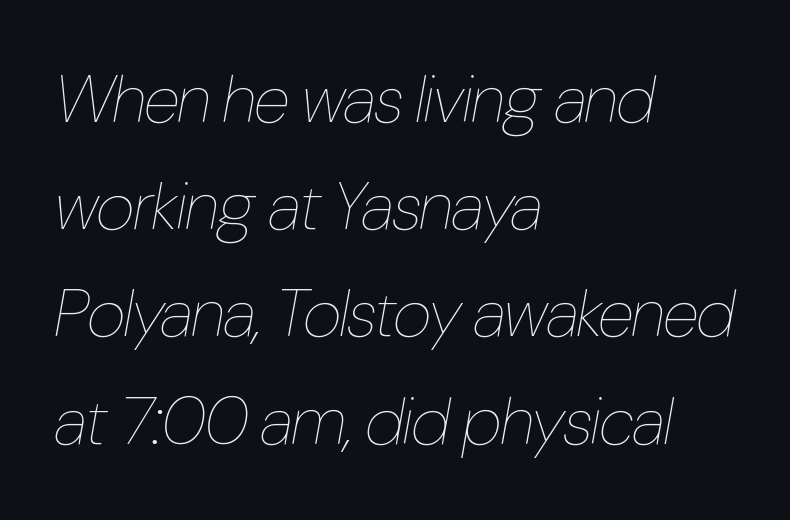
Glance below the letters and you will spot only blank space. Caption: face not bold, strokes unweighted. The letterforms sit shoulder to shoulder at normal distance. The letters advance in unequal steps, a hallmark of proportional type.
